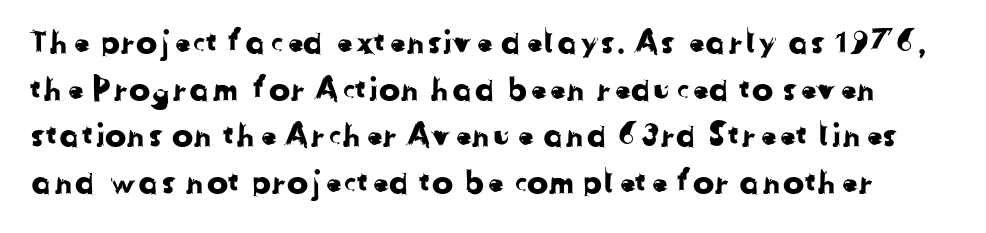
Q: Is the typeface a serif or a sans-serif typeface? A: Sans-serif.
Q: Is the text underlined? A: No.
Q: Is the spacing between letters normal or unusually wide? A: Normal.
Q: Is the spacing between lines tight, normal or loose? A: Normal.
Q: Width (condensed, normal, or wide)? A: Normal.
Q: Stroke contrast? A: Low.
Q: x-height? A: Medium.
Q: Monospaced? A: No.
